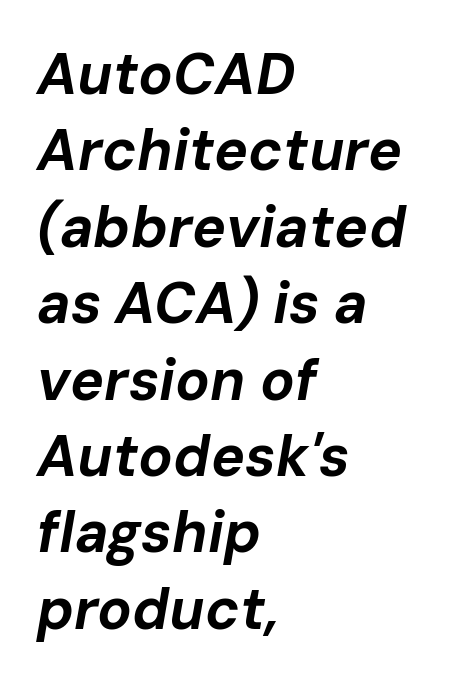
The space beneath each line is pristine and unruled. Proportional: the letters do not fall into vertical columns. Letter spacing: default. Notice how the passage keeps a crisp vertical edge on the left only. Heavy-handed strokes throughout: this text is bold. Is the type slanted? Yes — the strokes lean at a clear angle.
